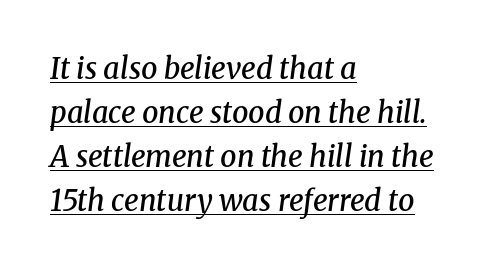
{"serif": "yes", "italic": "yes", "lean": "right", "slant_degrees": 8, "bold": "semi", "weight": "semibold", "width": "normal", "stroke_contrast": "medium", "x_height": "medium", "monospaced": "no", "underline": "yes", "align": "left", "line_spacing": "normal", "line_spacing_ratio": 1.52, "letter_spacing": "normal", "letter_spacing_em": 0.0, "glyph_px": 29}
